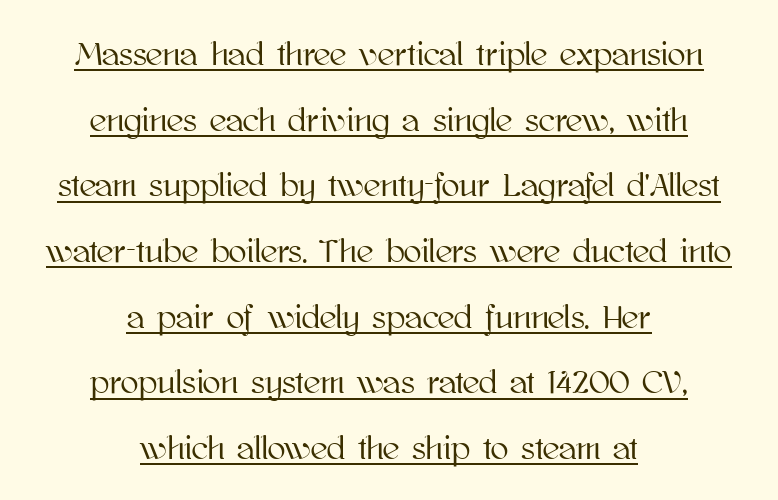
You could call the tracking neutral — neither tight nor loose. One-word summary of the alignment: center. Check the space under the baseline: a stroke is drawn there. A great deal of white space separates one row of letters from the next. The face used here is proportionally spaced, like ordinary book or web type.
